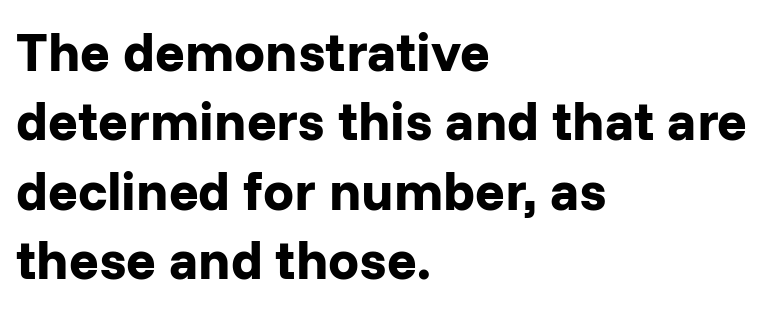
The image shows 55 px bold sans-serif type, upright; set left-aligned, normal line spacing (1.26x), normal letter spacing, not underlined; low stroke contrast and a medium x-height.
